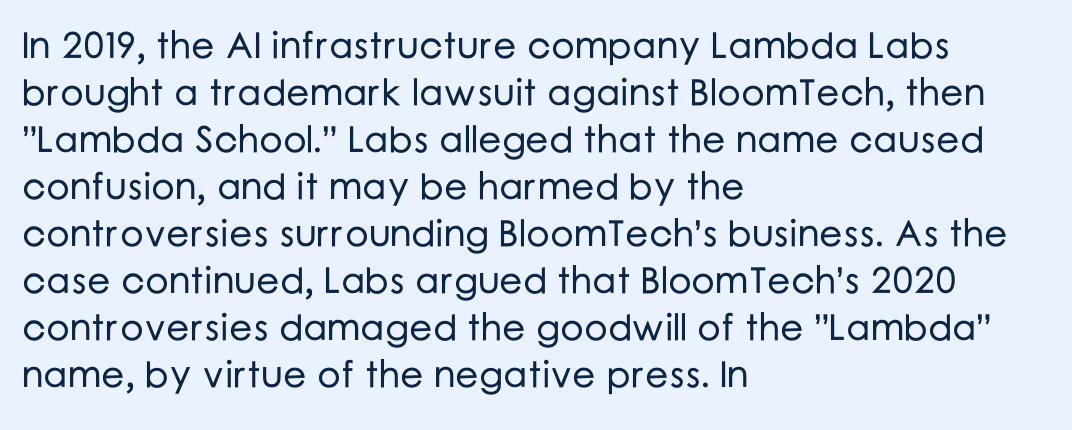
Descender tails drop into unmarked territory. The specimen reads as upright at a glance. Character widths vary here, with narrow letters taking less room than wide ones. The passage shown is typeset with a sans-serif family. Every row of glyphs begins at an identical x-position on the left.
